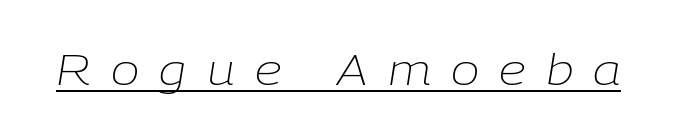
The image shows 43 px light type, italic (leaning right); set unusually wide letter spacing (+0.47 em), underlined; low stroke contrast and a medium x-height.
